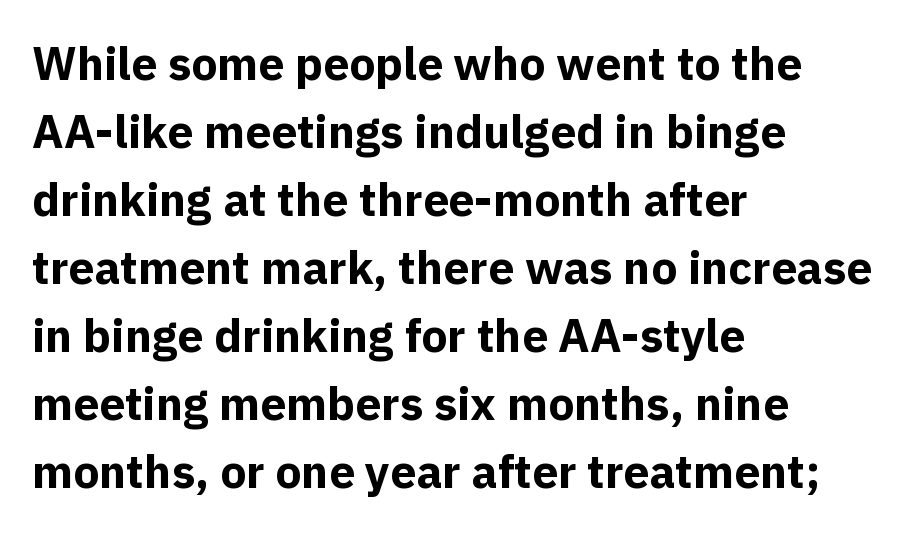
You can tell it's not italic because the verticals are truly vertical. Proportional: the letters do not fall into vertical columns. Heavy, bold letterforms. Look at the tracking — it's just the regular setting, nothing added. Observe the absence of serifs on each vertical stroke in this sample.
